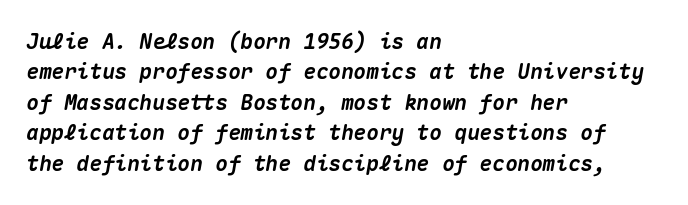
{"italic": "yes", "lean": "right", "slant_degrees": 10, "bold": "yes", "underline": "no", "align": "left", "line_spacing": "normal", "line_spacing_ratio": 1.45, "letter_spacing": "normal", "letter_spacing_em": 0.0, "glyph_px": 21}
